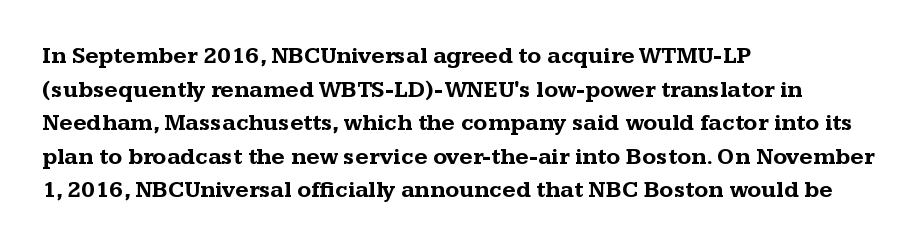
Q: Is the text bold? A: Yes.
Q: Is the text italic (slanted)? A: No, it is upright.
Q: Is the text underlined? A: No.
Q: How is the paragraph aligned? A: Left-aligned.
Q: Is the spacing between letters normal or unusually wide? A: Normal.
Q: Is the spacing between lines tight, normal or loose? A: Normal.
